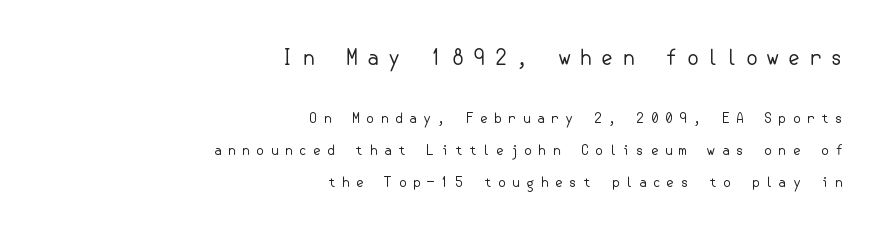
{"italic": "no", "bold": "no", "underline": "no", "align": "right", "line_spacing": "loose", "line_spacing_ratio": 2.28, "letter_spacing": "wide", "letter_spacing_em": 0.39, "larger_block": "first", "size_ratio": 1.5, "glyph_px": 21}
